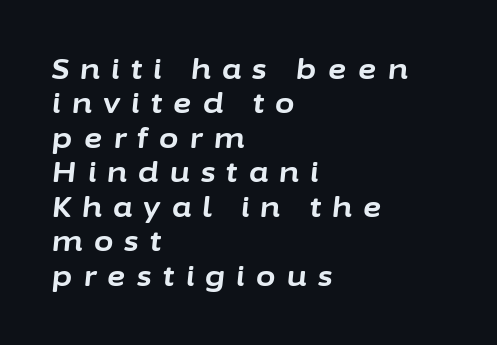
The image shows 28 px bold type, italic (leaning right); set left-aligned, line spacing 1.23x, unusually wide letter spacing (+0.41 em), not underlined; low stroke contrast and a medium x-height.
